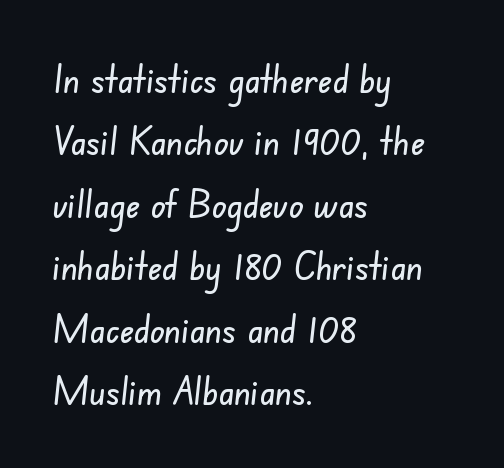
Compared with a centered layout, this one pins lines to the left instead. Look at the bottom of the vertical strokes: they stop flat, with no serifs. Summary of vertical rhythm: regular, with standard interline spacing. The passage shown is typed in a proportional face where columns would drift.
